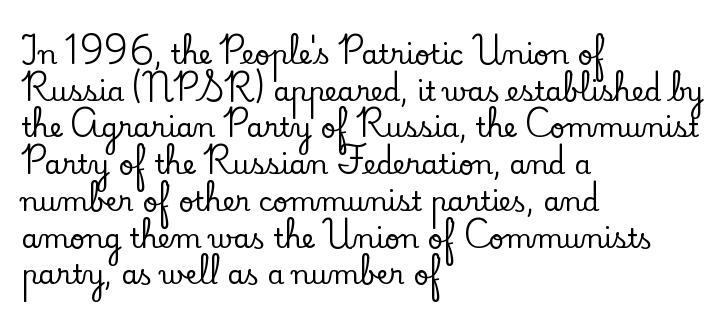
Alignment: flush left. The lettering stays uniformly vertical, giving the passage a roman look. The block of text has a typical density, with ordinary space between rows. Beneath every word, the page is bare. Compared with typical body copy, the letter spacing here is the same.
